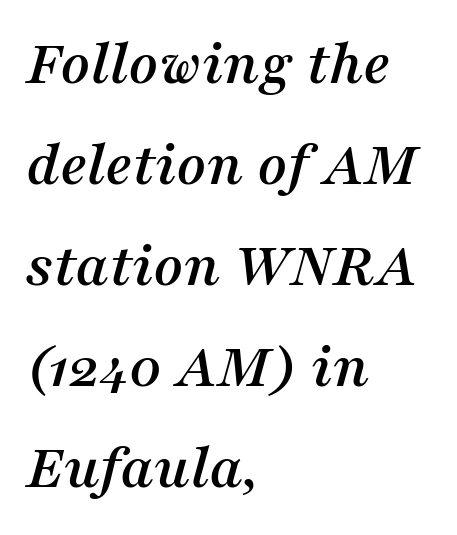
The image shows 64 px serif type, italic (leaning right); set left-aligned, normal line spacing (1.58x), normal letter spacing, not underlined; medium stroke contrast and a medium x-height.
